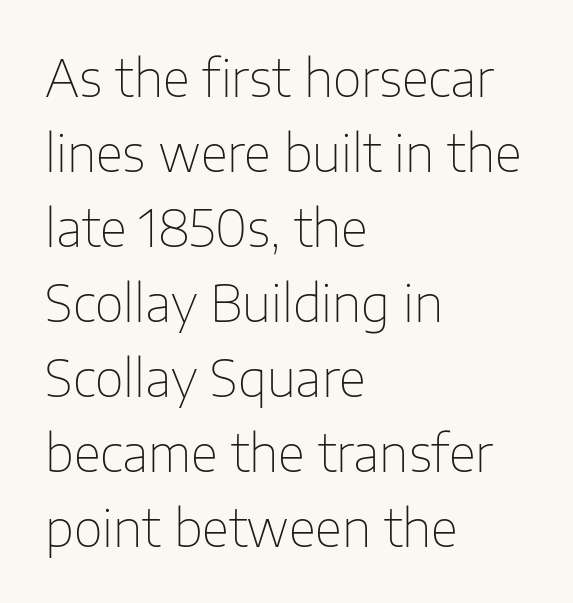
Q: Is the text bold? A: No.
Q: Is the text italic (slanted)? A: No, it is upright.
Q: Is the typeface a serif or a sans-serif typeface? A: Sans-serif.
Q: Is the text underlined? A: No.
Q: How is the paragraph aligned? A: Left-aligned.
Q: Is the spacing between letters normal or unusually wide? A: Normal.
Q: Is the spacing between lines tight, normal or loose? A: Normal.
Q: Width (condensed, normal, or wide)? A: Normal.
Q: Stroke contrast? A: Low.
Q: x-height? A: Medium.
Q: Monospaced? A: No.
